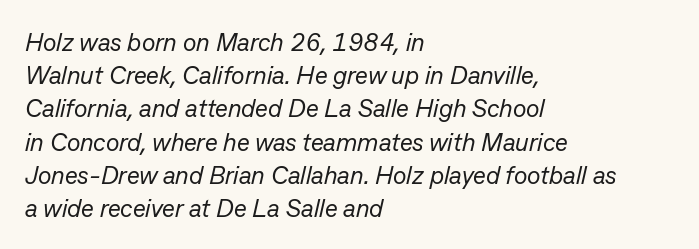
Q: Is the text bold? A: No.
Q: Is the text italic (slanted)? A: Yes, it leans right by about 13 degrees.
Q: Is the text underlined? A: No.
Q: How is the paragraph aligned? A: Left-aligned.
Q: Is the spacing between letters normal or unusually wide? A: Normal.
Q: Is the spacing between lines tight, normal or loose? A: Normal.
